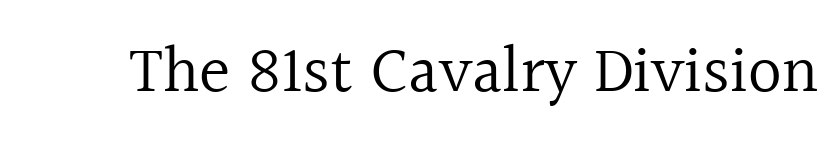
On a weight scale, this lands at 450 or below. Nope, not italic — everything's standing straight. The characters display serif detailing at their extremities. The rendering uses natural spacing where letterforms have individual widths. Descenders hang freely into open space. Standard letterfit; no display-style spreading of the glyphs.
